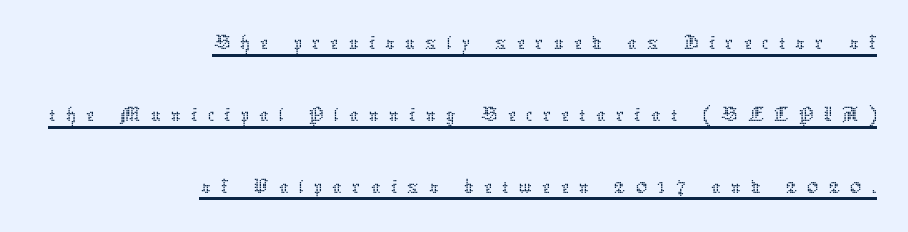
{"italic": "no", "bold": "no", "weight": "thin", "width": "normal", "stroke_contrast": "low", "x_height": "medium", "monospaced": "no", "underline": "yes", "align": "right", "line_spacing": "normal", "line_spacing_ratio": 1.56, "letter_spacing": "wide", "letter_spacing_em": 0.22, "glyph_px": 46}
